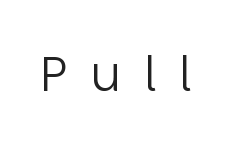
Q: Is the text bold? A: No.
Q: Is the text italic (slanted)? A: No, it is upright.
Q: Is the typeface a serif or a sans-serif typeface? A: Sans-serif.
Q: Is the text underlined? A: No.
Q: Is the spacing between letters normal or unusually wide? A: Unusually wide.
Q: Width (condensed, normal, or wide)? A: Normal.
Q: Stroke contrast? A: Low.
Q: x-height? A: Large.
Q: Monospaced? A: No.
